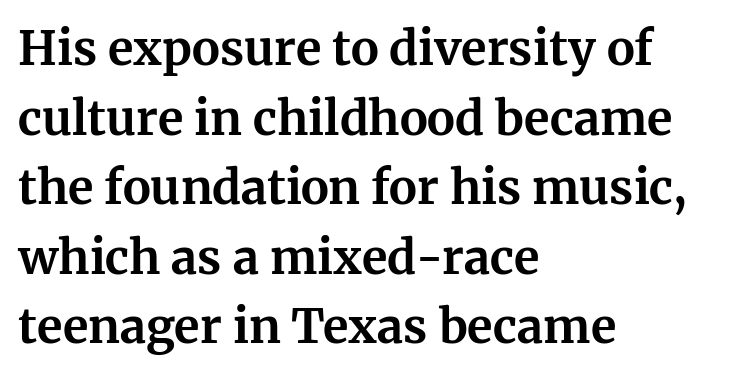
{"serif": "yes", "italic": "no", "bold": "yes", "weight": "bold", "width": "normal", "stroke_contrast": "medium", "x_height": "medium", "monospaced": "no", "underline": "no", "align": "left", "line_spacing": "normal", "line_spacing_ratio": 1.48, "letter_spacing": "normal", "letter_spacing_em": 0.0, "glyph_px": 47}
